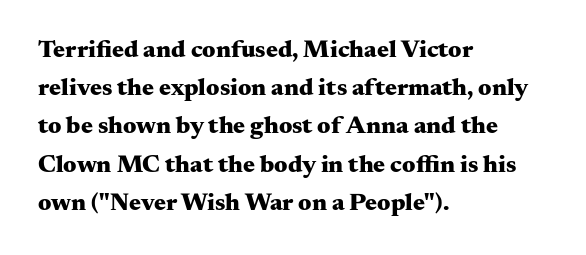
The image shows 25 px bold type, upright; set left-aligned, normal line spacing (1.53x), normal letter spacing, not underlined.
